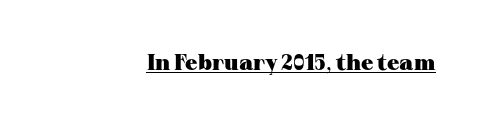
The image shows 22 px bold type, upright; set right-aligned, normal letter spacing, underlined.
